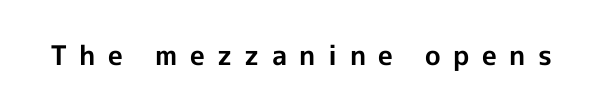
{"italic": "no", "bold": "yes", "underline": "no", "letter_spacing": "wide", "letter_spacing_em": 0.46, "glyph_px": 27}
